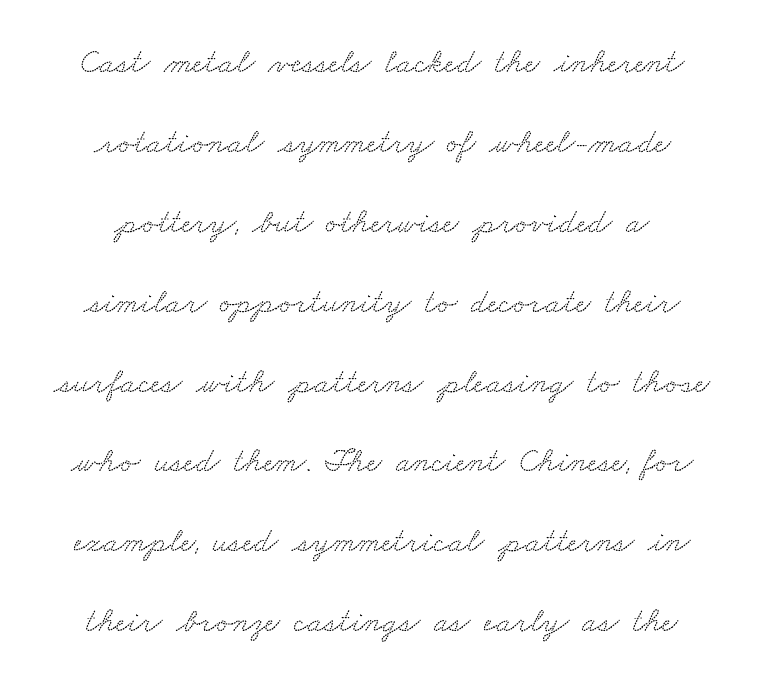
Q: Is the typeface a serif or a sans-serif typeface? A: Serif.
Q: Is the text underlined? A: No.
Q: Is the spacing between letters normal or unusually wide? A: Normal.
Q: Is the spacing between lines tight, normal or loose? A: Loose.
Q: Width (condensed, normal, or wide)? A: Wide.
Q: Stroke contrast? A: Low.
Q: x-height? A: Small.
Q: Monospaced? A: No.
